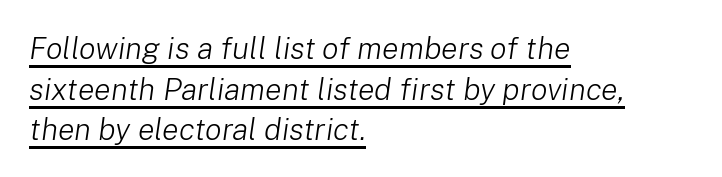
The typesetter has applied underlining to the passage shown. Posture: slanted. Character widths vary here, with narrow letters taking less room than wide ones. Interline gaps are of average width in this sample.
